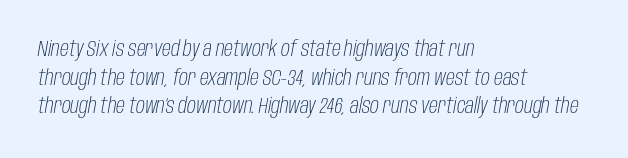
Q: Is the text bold? A: No.
Q: Is the text italic (slanted)? A: Yes, it leans right by about 10 degrees.
Q: Is the text underlined? A: No.
Q: How is the paragraph aligned? A: Left-aligned.
Q: Is the spacing between letters normal or unusually wide? A: Normal.
Q: Is the spacing between lines tight, normal or loose? A: Normal.
